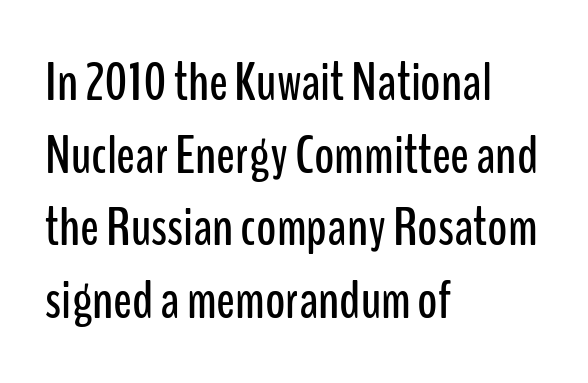
Q: Is the text italic (slanted)? A: No, it is upright.
Q: Is the typeface a serif or a sans-serif typeface? A: Sans-serif.
Q: Is the text underlined? A: No.
Q: How is the paragraph aligned? A: Left-aligned.
Q: Is the spacing between letters normal or unusually wide? A: Normal.
Q: Is the spacing between lines tight, normal or loose? A: Normal.
Q: Width (condensed, normal, or wide)? A: Condensed.
Q: Stroke contrast? A: Low.
Q: x-height? A: Medium.
Q: Monospaced? A: No.
